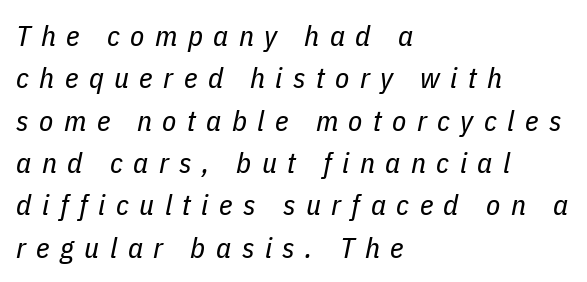
Q: Is the text bold? A: No.
Q: Is the text italic (slanted)? A: Yes, it leans right by about 11 degrees.
Q: Is the text underlined? A: No.
Q: How is the paragraph aligned? A: Left-aligned.
Q: Is the spacing between letters normal or unusually wide? A: Unusually wide.
Q: Is the spacing between lines tight, normal or loose? A: Normal.
Q: Width (condensed, normal, or wide)? A: Condensed.
Q: Stroke contrast? A: Low.
Q: x-height? A: Medium.
Q: Monospaced? A: No.
